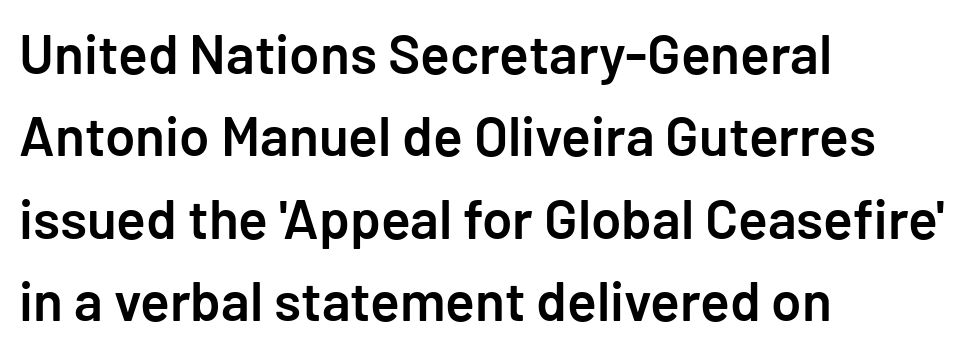
The letters stand straight up with perfectly vertical stems. Descenders are the only things crossing below the line. How heavy is the stroke? Medium-heavy — a semibold, shy of bold. The passage shown is typeset with a sans-serif family.
